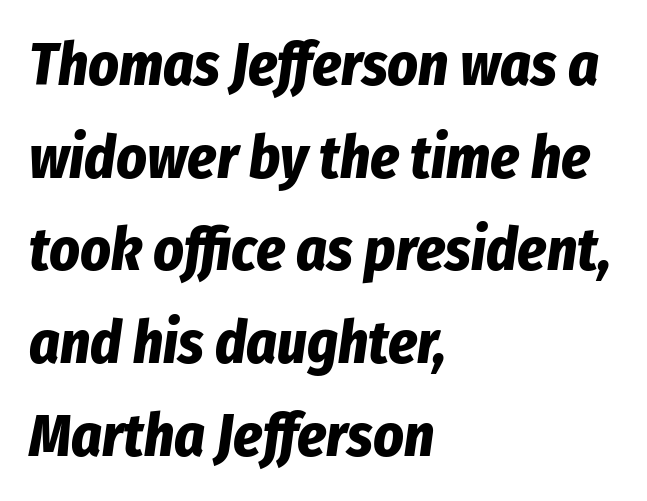
I'd describe the lettering as bold — thick and assertive. The typesetter chose a ragged-right arrangement here. You could call the tracking neutral — neither tight nor loose. Regarding leading, the lines here are spaced in the standard way. Note the varied advance widths — an 'i' is clearly narrower than an 'm'.
